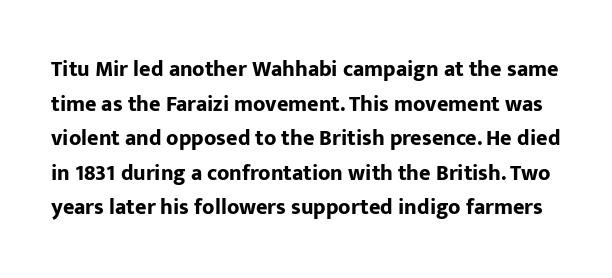
Q: Is the text bold? A: Yes.
Q: Is the text italic (slanted)? A: No, it is upright.
Q: Is the text underlined? A: No.
Q: Is the spacing between letters normal or unusually wide? A: Normal.
Q: Is the spacing between lines tight, normal or loose? A: Normal.
